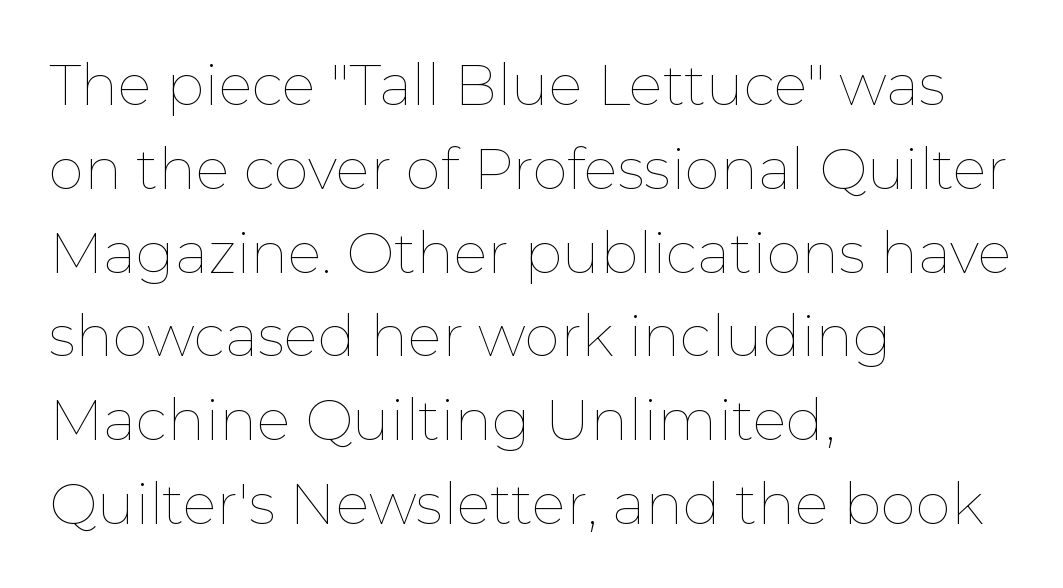
{"italic": "no", "bold": "no", "weight": "thin", "width": "normal", "stroke_contrast": "low", "x_height": "medium", "monospaced": "no", "underline": "no", "align": "left", "line_spacing": "normal", "line_spacing_ratio": 1.47, "letter_spacing": "normal", "letter_spacing_em": 0.0, "glyph_px": 57}
